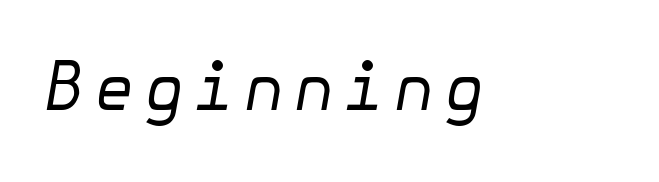
{"italic": "yes", "lean": "right", "slant_degrees": 10, "bold": "no", "weight": "regular", "width": "normal", "stroke_contrast": "low", "x_height": "medium", "underline": "no", "glyph_px": 66}
